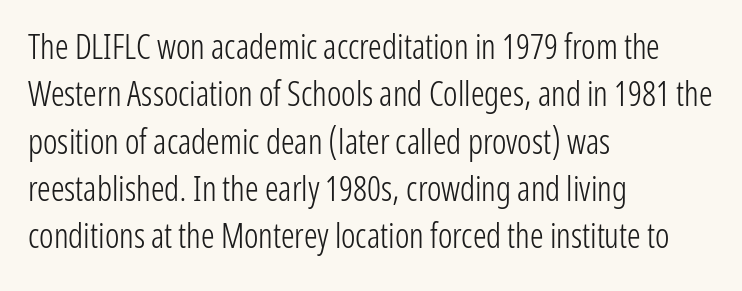
Q: Is the text bold? A: No.
Q: Is the text italic (slanted)? A: No, it is upright.
Q: Is the typeface a serif or a sans-serif typeface? A: Sans-serif.
Q: Is the text underlined? A: No.
Q: How is the paragraph aligned? A: Left-aligned.
Q: Is the spacing between letters normal or unusually wide? A: Normal.
Q: Is the spacing between lines tight, normal or loose? A: Normal.
Q: Width (condensed, normal, or wide)? A: Condensed.
Q: Stroke contrast? A: Low.
Q: x-height? A: Medium.
Q: Monospaced? A: No.
